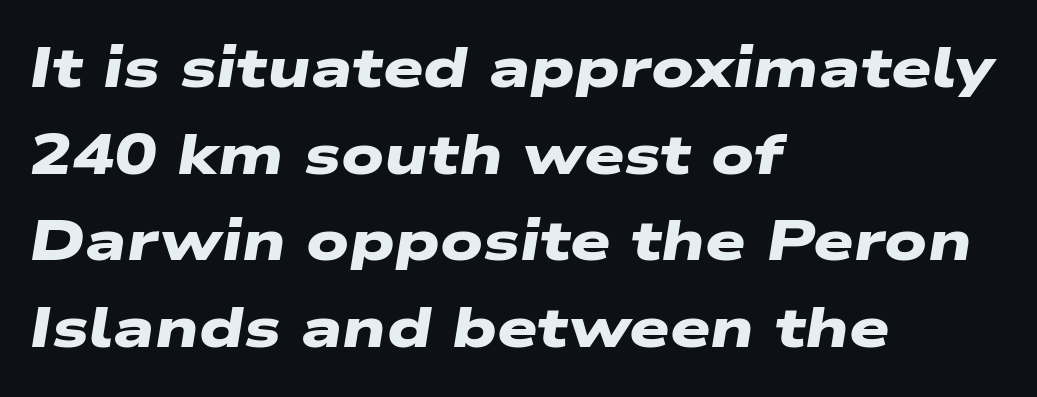
{"serif": "no", "bold": "yes", "weight": "heavy", "width": "wide", "stroke_contrast": "low", "x_height": "medium", "monospaced": "no", "underline": "no", "align": "left", "line_spacing": "normal", "line_spacing_ratio": 1.52, "letter_spacing": "normal", "letter_spacing_em": 0.0, "glyph_px": 57}
